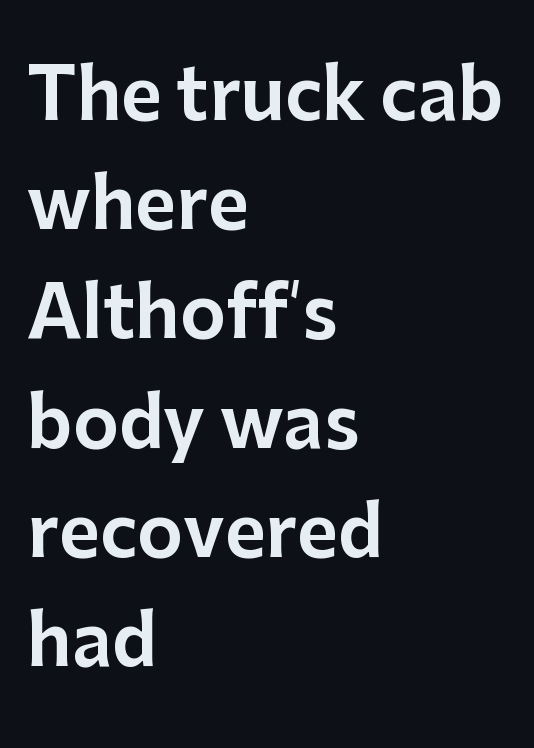
The image shows 70 px sans-serif type, upright; set left-aligned, normal line spacing (1.56x), normal letter spacing, not underlined; low stroke contrast and a medium x-height.
